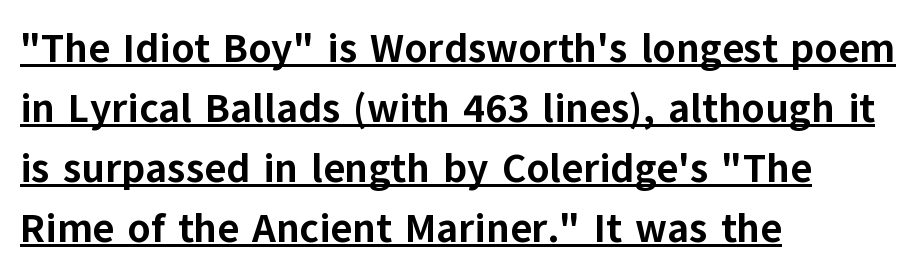
The image shows 41 px bold sans-serif type, upright; set left-aligned, normal line spacing (1.46x), normal letter spacing, underlined; low stroke contrast and a medium x-height.
